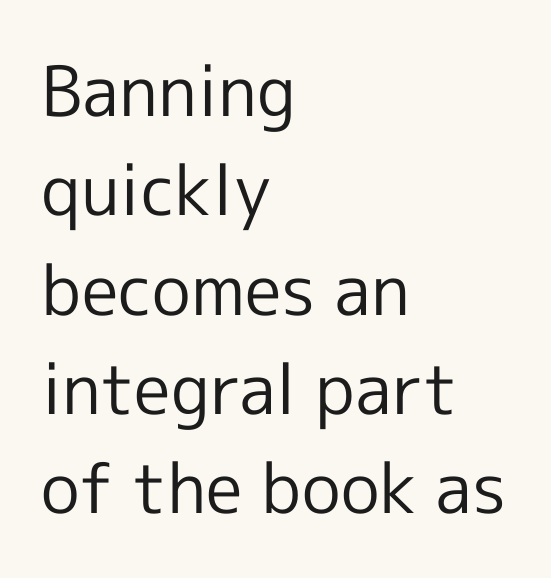
The letters advance in unequal steps, a hallmark of proportional type. What kind of face is this? One without serifs — a sans. The gap between lines stays unmarked. Every character sits straight up, as roman type does. Letters have the restrained weight of plain body copy at most.
